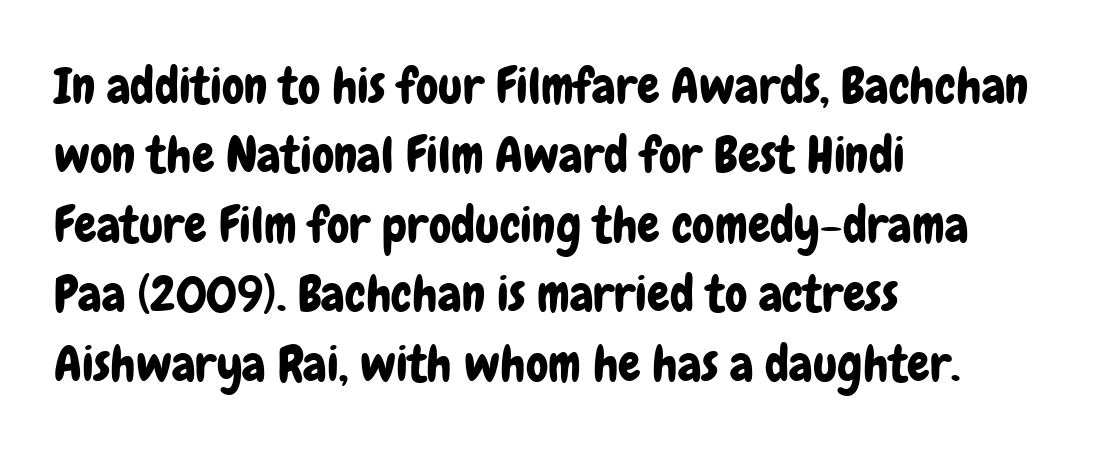
{"serif": "no", "italic": "no", "width": "condensed", "stroke_contrast": "low", "x_height": "medium", "monospaced": "no", "underline": "no", "align": "left", "line_spacing": "normal", "line_spacing_ratio": 1.39, "letter_spacing": "normal", "letter_spacing_em": 0.0, "glyph_px": 50}
